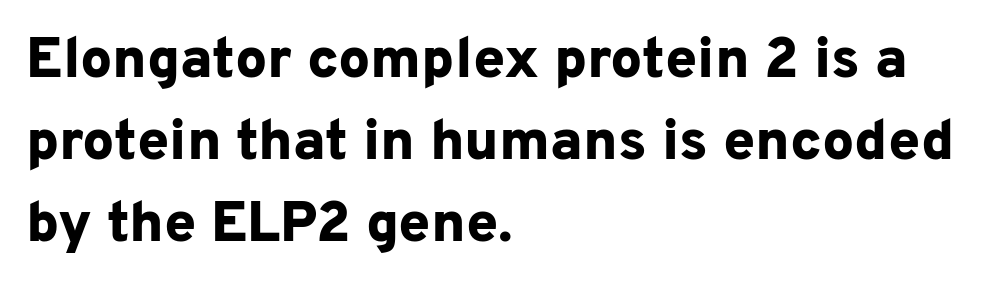
Q: Is the text bold? A: Yes.
Q: Is the text italic (slanted)? A: No, it is upright.
Q: Is the typeface a serif or a sans-serif typeface? A: Sans-serif.
Q: Is the text underlined? A: No.
Q: How is the paragraph aligned? A: Left-aligned.
Q: Is the spacing between letters normal or unusually wide? A: Normal.
Q: Is the spacing between lines tight, normal or loose? A: Normal.
Q: Width (condensed, normal, or wide)? A: Normal.
Q: Stroke contrast? A: Low.
Q: x-height? A: Medium.
Q: Monospaced? A: No.
